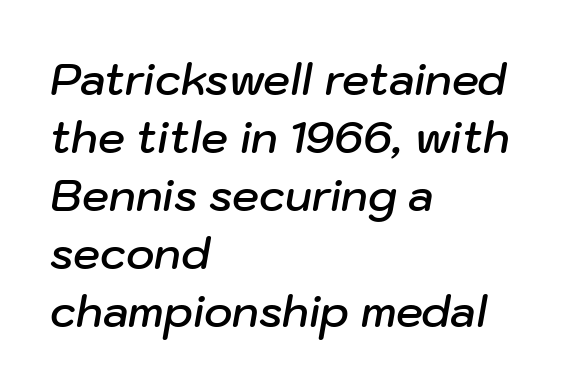
Q: Is the text bold? A: Semi-bold.
Q: Is the text italic (slanted)? A: Yes, it leans right by about 10 degrees.
Q: Is the text underlined? A: No.
Q: How is the paragraph aligned? A: Left-aligned.
Q: Is the spacing between letters normal or unusually wide? A: Normal.
Q: Is the spacing between lines tight, normal or loose? A: Normal.
Q: Width (condensed, normal, or wide)? A: Normal.
Q: Stroke contrast? A: Low.
Q: x-height? A: Medium.
Q: Monospaced? A: No.
